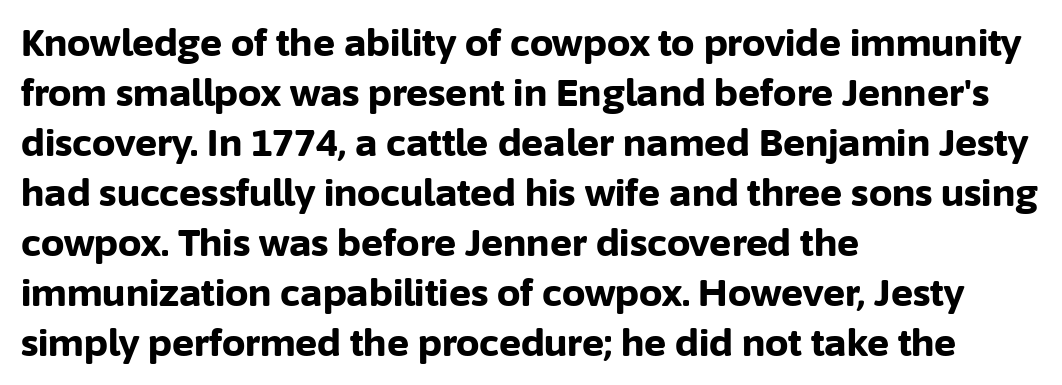
The image shows 37 px bold sans-serif type, upright; set left-aligned, normal line spacing (1.35x), normal letter spacing, not underlined; low stroke contrast and a medium x-height.
